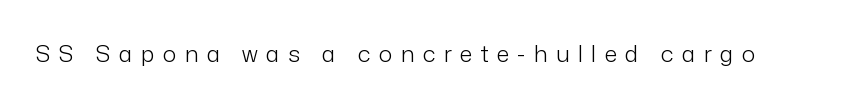
Compared with a typical body face, this is equally light or lighter still. Descenders hang freely into open space. Between one letter and the next there's a generous, obvious gap. When letters stand straight like this, we call the style roman or upright.
